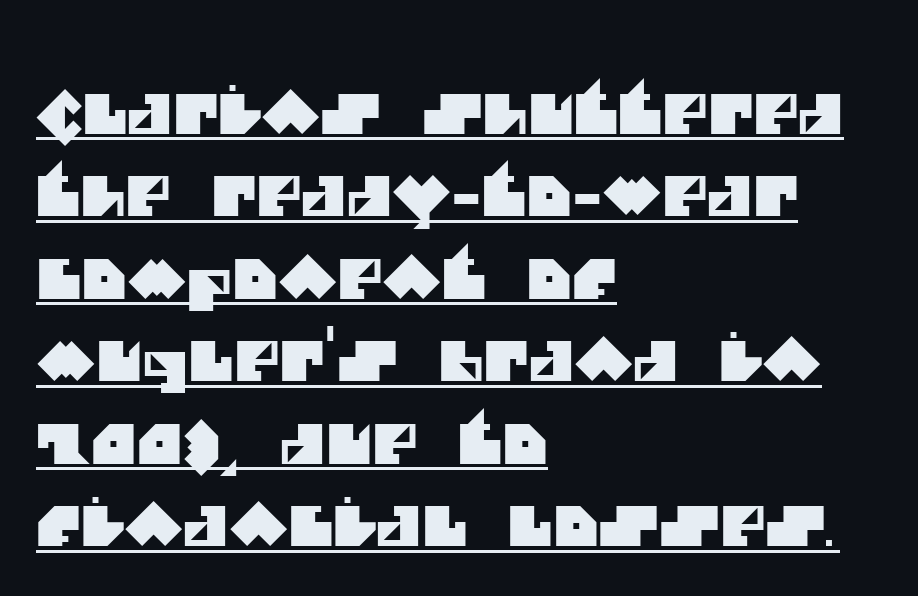
Q: Is the typeface a serif or a sans-serif typeface? A: Sans-serif.
Q: Is the text underlined? A: Yes.
Q: How is the paragraph aligned? A: Left-aligned.
Q: Is the spacing between letters normal or unusually wide? A: Normal.
Q: Is the spacing between lines tight, normal or loose? A: Normal.
Q: Width (condensed, normal, or wide)? A: Normal.
Q: Stroke contrast? A: Medium.
Q: x-height? A: Large.
Q: Monospaced? A: No.
